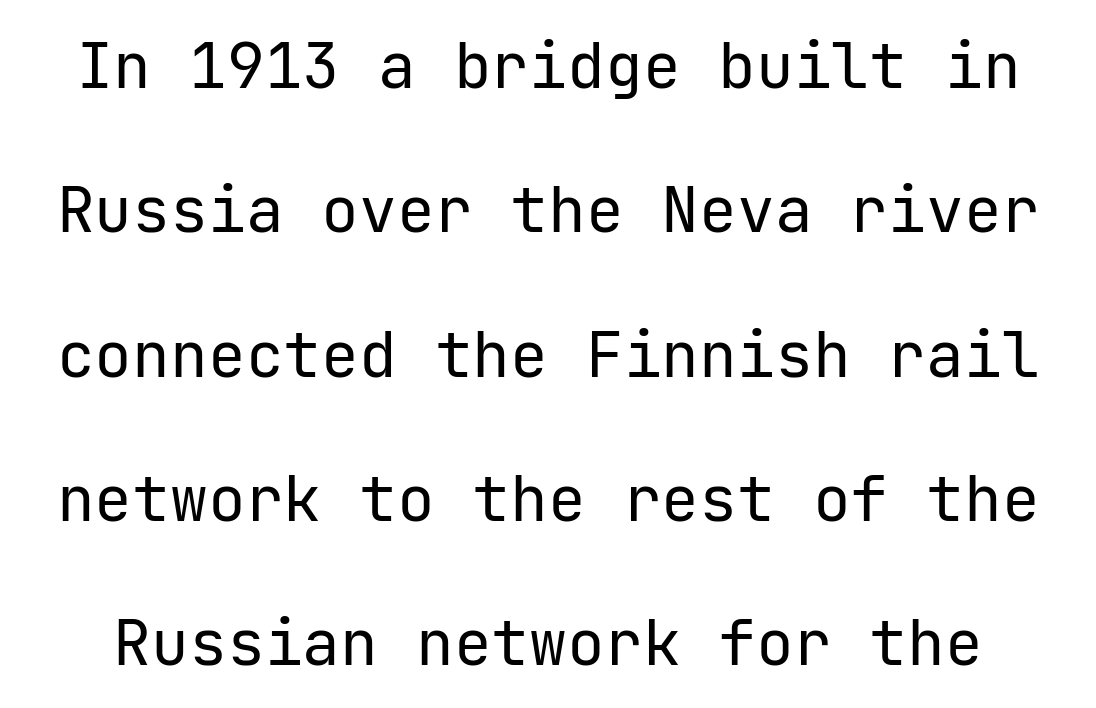
{"serif": "no", "italic": "no", "bold": "no", "weight": "regular", "width": "normal", "stroke_contrast": "low", "x_height": "medium", "underline": "no", "line_spacing": "loose", "line_spacing_ratio": 2.29, "letter_spacing": "normal", "letter_spacing_em": 0.0, "glyph_px": 63}
